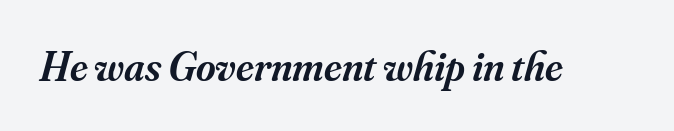
Students, note that the glyphs here touch the page at normal intervals. Nobody drew a line under any word here. Observe the serifs anchoring each vertical stroke in this sample. Its strokes are somewhat broadened, the hallmark of semibold type. A typesetter would mark this as italic. Varying glyph widths throughout — classic text-font behaviour.
